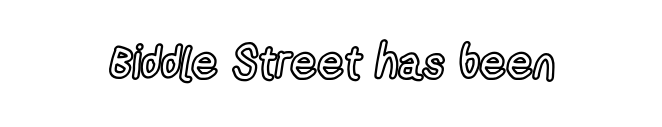
The face used here is rendered with its standard letterfit. Think of a printed novel: that variable character pitch is what you see here. Rule under the text: the space is simply empty.
